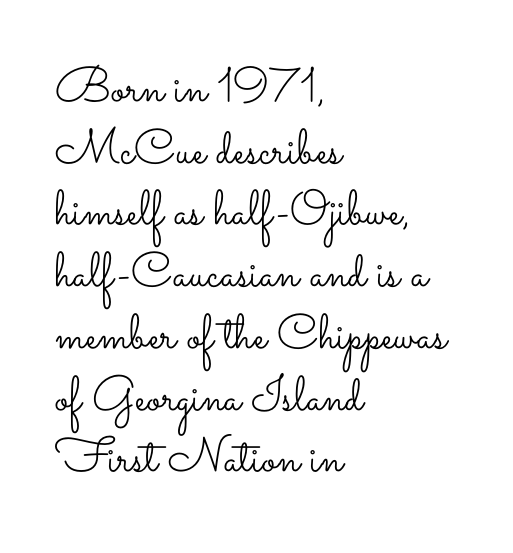
{"bold": "no", "weight": "light", "width": "wide", "stroke_contrast": "low", "x_height": "small", "monospaced": "no", "underline": "no", "align": "left", "line_spacing": "normal", "line_spacing_ratio": 1.26, "letter_spacing": "normal", "letter_spacing_em": 0.0, "glyph_px": 49}
